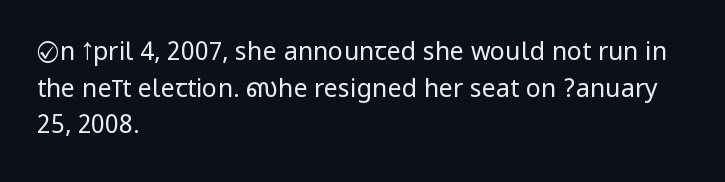
Weight: in the light-to-regular range. In CSS terms this would be text-align: left. The letters stand straight up with perfectly vertical stems. Each new line begins a customary step beneath the previous one. Characters follow at the spacing the type designer built in.
